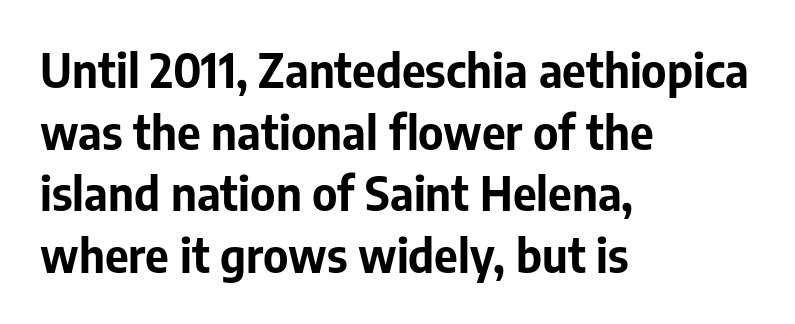
The image shows 46 px bold sans-serif type, upright; set left-aligned, normal line spacing (1.34x), normal letter spacing, not underlined; low stroke contrast and a medium x-height.
